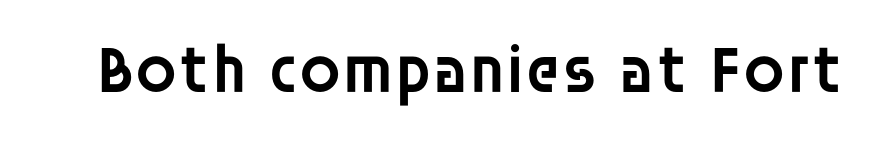
Spacing verdict: proportional, widths tailored to each character. A typesetter would call this zero additional tracking. Just letters on the line, the space beneath them empty. Are there feet on the stems? There aren't — it's a sans. When letters stand straight like this, we call the style roman or upright. Bold? Not quite — semibold, heavier than regular but stopping short.
